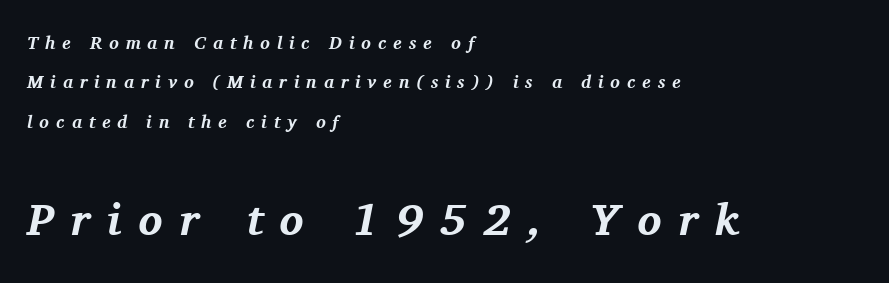
The image shows 45 px bold serif type, italic (leaning right); set left-aligned, loose line spacing (2.19x), unusually wide letter spacing (+0.38 em), not underlined; the second (bottom) block is 2.5x larger; medium stroke contrast and a medium x-height.
